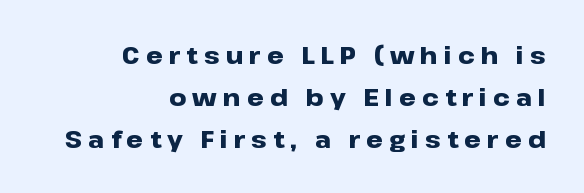
Q: Is the text bold? A: Yes.
Q: Is the text italic (slanted)? A: No, it is upright.
Q: Is the text underlined? A: No.
Q: How is the paragraph aligned? A: Right-aligned.
Q: Is the spacing between letters normal or unusually wide? A: Unusually wide.
